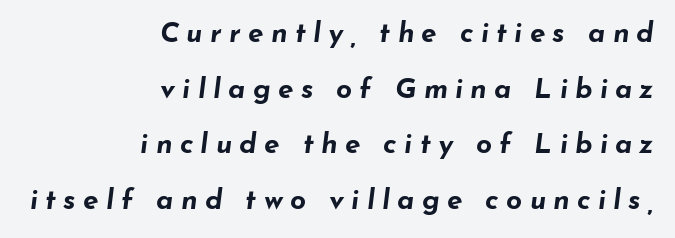
Regarding leading, the lines here are spaced well apart. This sample is right-justified, so line beginnings fall wherever the words allow. Italic: yes, the glyphs are oblique. Students, note that the glyphs here are deliberately spaced far apart. The font is running at its bold setting. These lines are rendered in a variable-pitch font.
